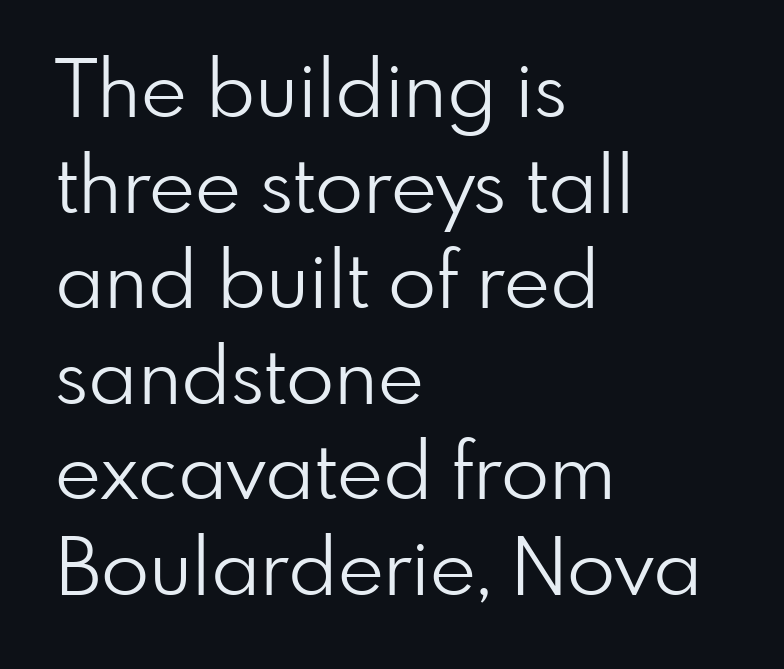
The image shows 79 px light sans-serif type, upright; set left-aligned, line spacing 1.21x, normal letter spacing, not underlined; low stroke contrast and a small x-height.
